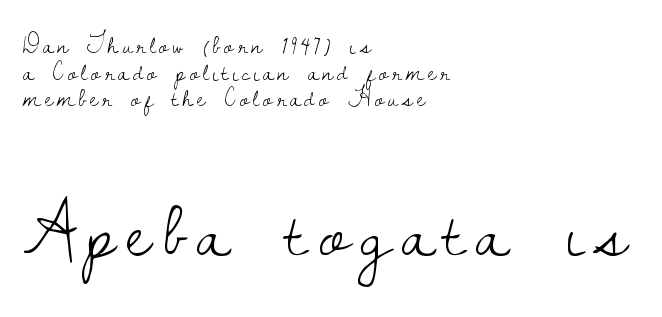
Students, observe: this is what under-led, compact text looks like. Weight: in the light-to-regular range. The face used here is seriffed, in the tradition of book romans.
